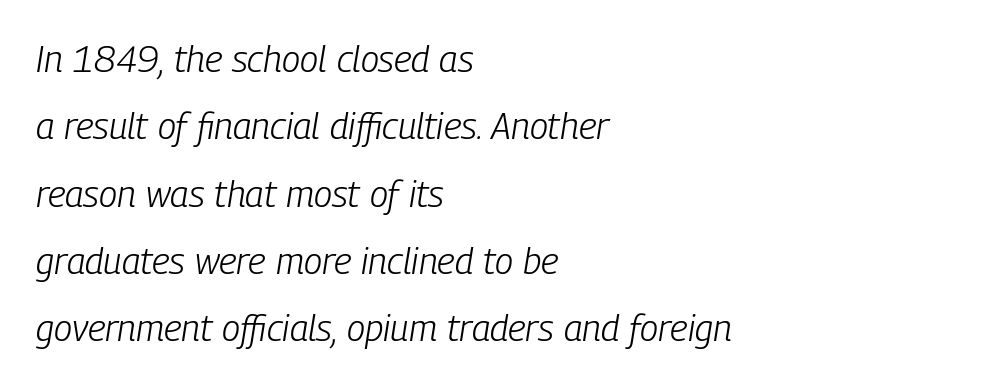
{"italic": "yes", "lean": "right", "slant_degrees": 9, "bold": "no", "weight": "light", "width": "condensed", "stroke_contrast": "low", "x_height": "medium", "monospaced": "no", "underline": "no", "align": "left", "line_spacing_ratio": 1.82, "letter_spacing": "normal", "letter_spacing_em": 0.0, "glyph_px": 37}
